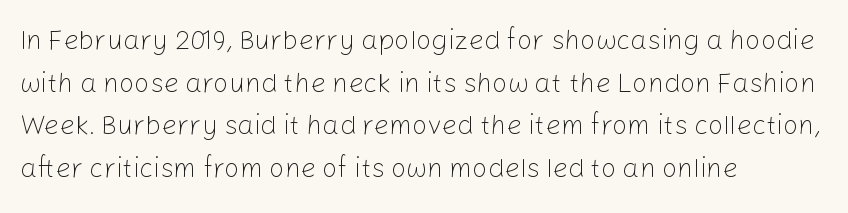
Q: Is the text bold? A: No.
Q: Is the text italic (slanted)? A: No, it is upright.
Q: Is the text underlined? A: No.
Q: How is the paragraph aligned? A: Left-aligned.
Q: Is the spacing between letters normal or unusually wide? A: Normal.
Q: Is the spacing between lines tight, normal or loose? A: Normal.
